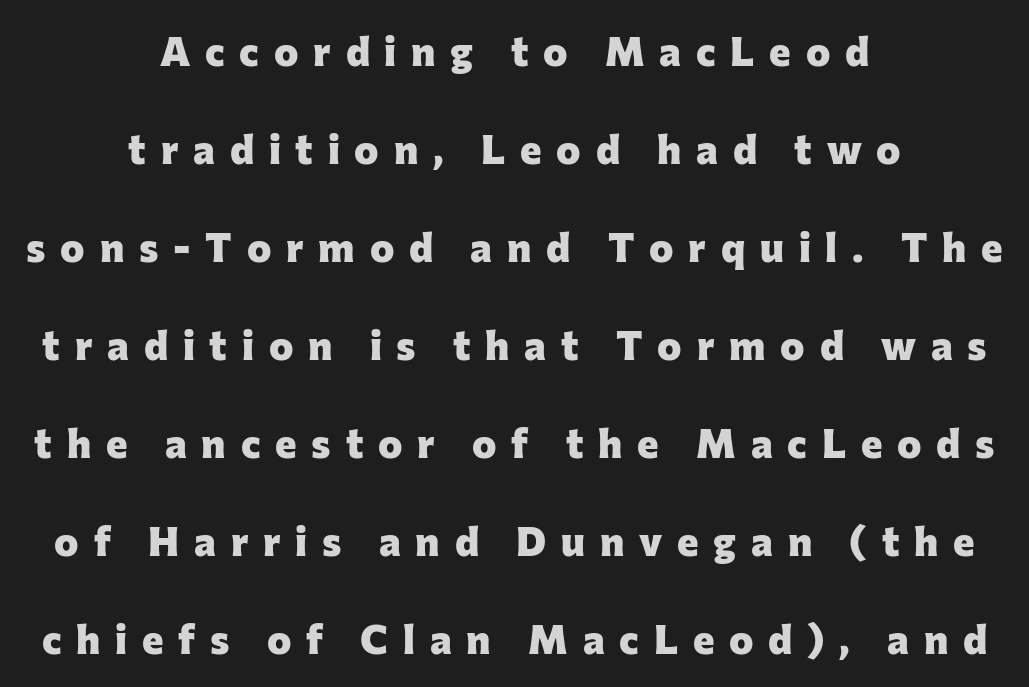
{"serif": "no", "italic": "no", "bold": "yes", "weight": "heavy", "width": "normal", "stroke_contrast": "low", "x_height": "medium", "monospaced": "no", "underline": "no", "align": "center", "line_spacing": "loose", "line_spacing_ratio": 2.39, "letter_spacing": "wide", "letter_spacing_em": 0.36, "glyph_px": 41}
